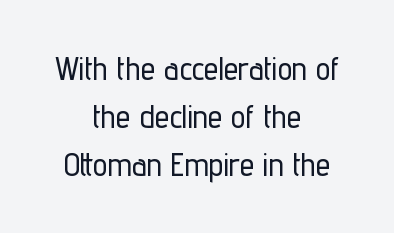
The image shows 33 px condensed sans-serif type, upright; set centered, normal line spacing (1.46x), normal letter spacing, not underlined; low stroke contrast and a medium x-height.
